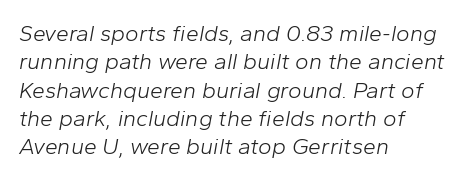
The area under the type is left untouched. Italic: yes, the glyphs are oblique. Bold? No — there's no thickening of the strokes. Horizontally, the lines are justified to the leading edge only. What stands out about the letter spacing? Nothing — it is the standard amount.
